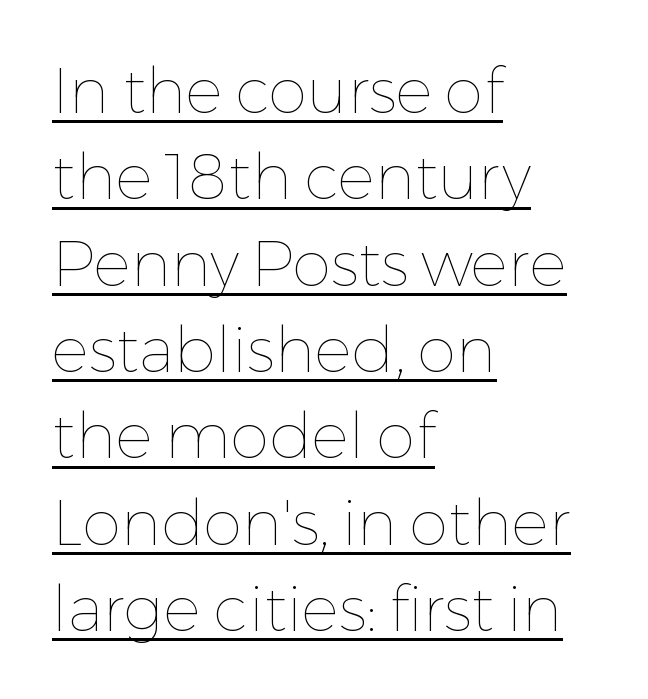
Q: Is the text bold? A: No.
Q: Is the text italic (slanted)? A: No, it is upright.
Q: Is the text underlined? A: Yes.
Q: How is the paragraph aligned? A: Left-aligned.
Q: Is the spacing between letters normal or unusually wide? A: Normal.
Q: Is the spacing between lines tight, normal or loose? A: Normal.
Q: Width (condensed, normal, or wide)? A: Normal.
Q: Stroke contrast? A: Low.
Q: x-height? A: Medium.
Q: Monospaced? A: No.
